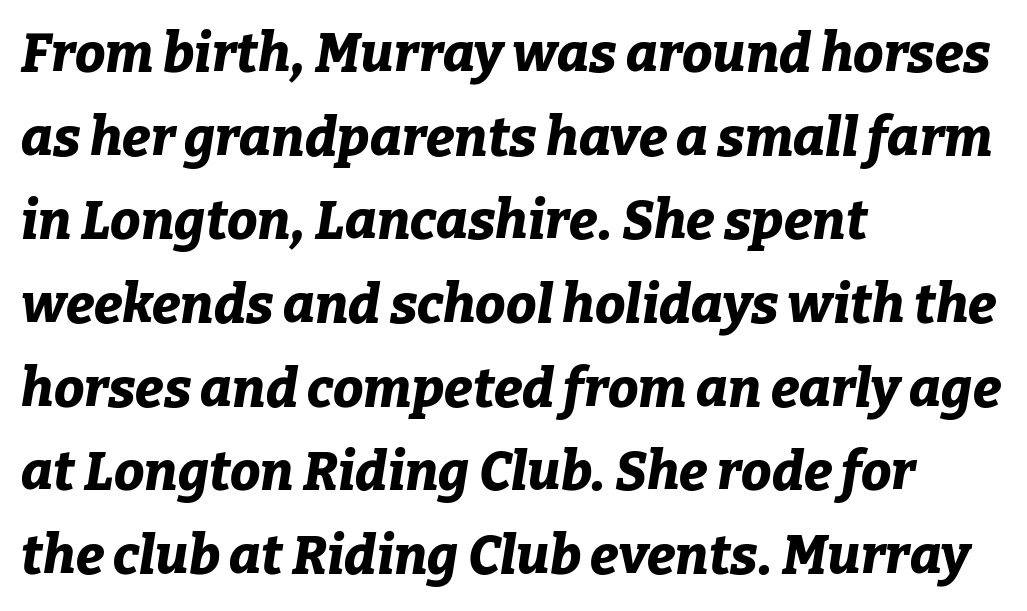
{"italic": "yes", "lean": "right", "slant_degrees": 9, "bold": "yes", "weight": "bold", "width": "normal", "stroke_contrast": "low", "x_height": "medium", "monospaced": "no", "underline": "no", "align": "left", "line_spacing": "normal", "line_spacing_ratio": 1.55, "letter_spacing": "normal", "letter_spacing_em": 0.0, "glyph_px": 54}
